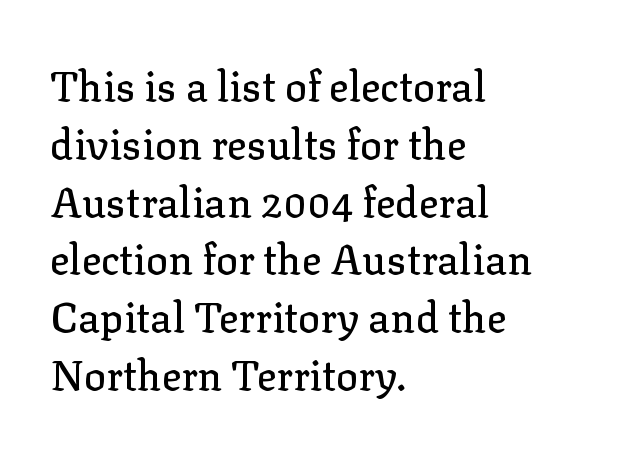
{"serif": "yes", "italic": "no", "width": "normal", "stroke_contrast": "low", "x_height": "medium", "monospaced": "no", "underline": "no", "align": "left", "line_spacing": "normal", "line_spacing_ratio": 1.41, "letter_spacing": "normal", "letter_spacing_em": 0.0, "glyph_px": 41}
